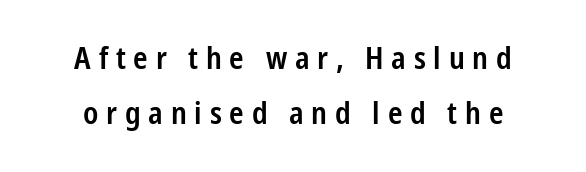
Observe the absence of serifs on each vertical stroke in this sample. The zone under the glyphs is completely vacant. The letters stand upright; this is a roman face. Honestly, the letter spacing is so wide it's the main thing you notice.
